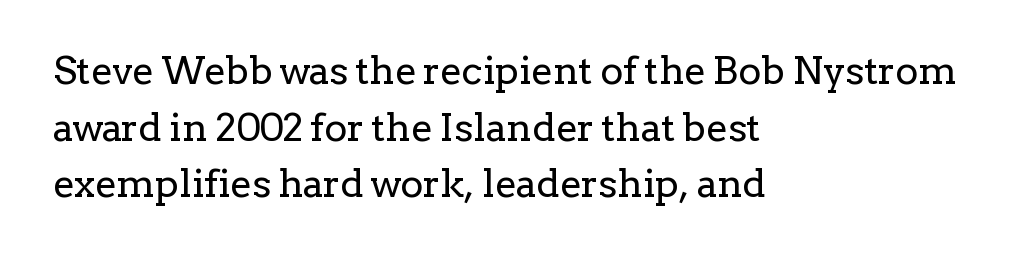
Q: Is the text bold? A: No.
Q: Is the text italic (slanted)? A: No, it is upright.
Q: Is the typeface a serif or a sans-serif typeface? A: Serif.
Q: Is the text underlined? A: No.
Q: How is the paragraph aligned? A: Left-aligned.
Q: Is the spacing between letters normal or unusually wide? A: Normal.
Q: Is the spacing between lines tight, normal or loose? A: Normal.
Q: Width (condensed, normal, or wide)? A: Normal.
Q: Stroke contrast? A: Low.
Q: x-height? A: Medium.
Q: Monospaced? A: No.
